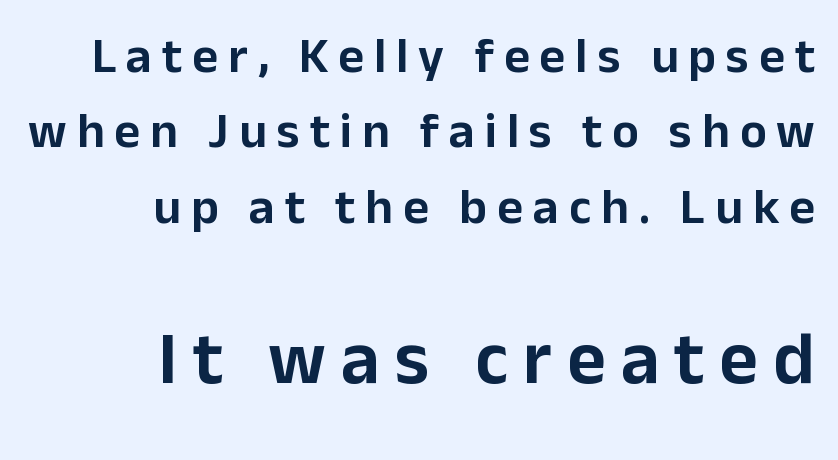
Here the designer chose a conventional face with non-uniform glyph widths. This block has exactly the height ordinary leading produces. You can tell from the bare stems that sans-serif type was used. The lettering stays uniformly vertical, giving the passage a roman look. Tracking here is generous; glyphs stand well apart from one another. Unmarked baselines from the first word to the last.
